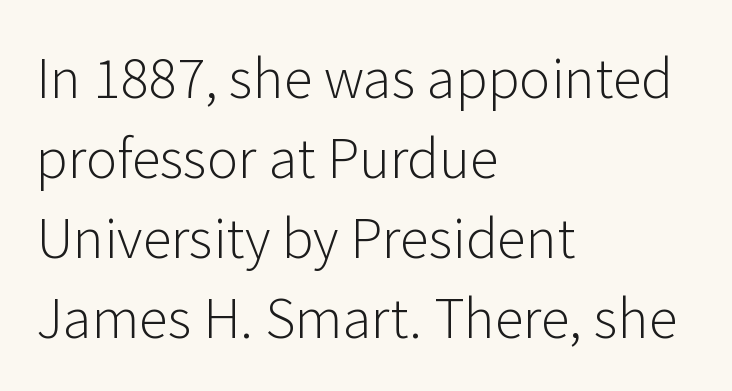
{"serif": "no", "italic": "no", "bold": "no", "weight": "light", "width": "normal", "stroke_contrast": "low", "x_height": "medium", "monospaced": "no", "underline": "no", "align": "left", "line_spacing": "normal", "line_spacing_ratio": 1.51, "letter_spacing": "normal", "letter_spacing_em": 0.0, "glyph_px": 53}
